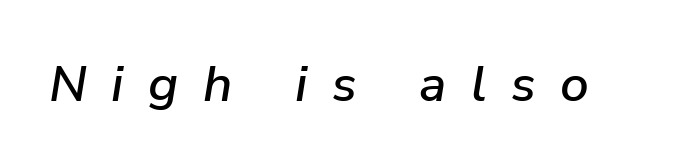
{"italic": "yes", "lean": "right", "slant_degrees": 9, "width": "normal", "stroke_contrast": "low", "x_height": "medium", "monospaced": "no", "underline": "no", "letter_spacing": "wide", "letter_spacing_em": 0.48, "glyph_px": 51}
